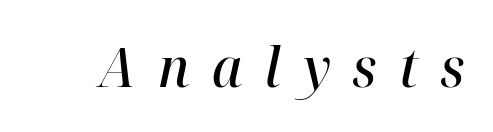
{"italic": "yes", "lean": "right", "slant_degrees": 12, "bold": "semi", "weight": "semibold", "width": "normal", "stroke_contrast": "high", "x_height": "medium", "monospaced": "no", "underline": "no", "letter_spacing": "wide", "letter_spacing_em": 0.4, "glyph_px": 55}
